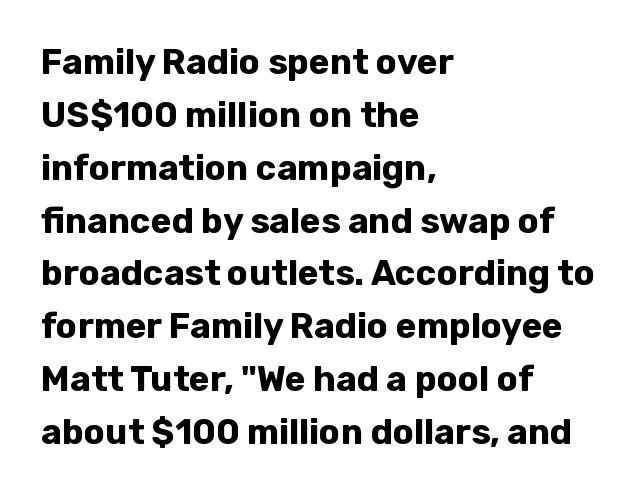
The image shows 35 px bold sans-serif type, upright; set left-aligned, normal line spacing (1.51x), normal letter spacing, not underlined; low stroke contrast and a medium x-height.
